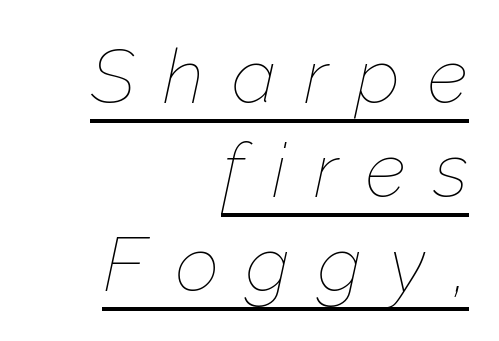
{"italic": "yes", "lean": "right", "slant_degrees": 12, "bold": "no", "weight": "thin", "width": "normal", "stroke_contrast": "low", "x_height": "medium", "monospaced": "no", "underline": "yes", "align": "right", "line_spacing_ratio": 1.24, "letter_spacing": "wide", "letter_spacing_em": 0.37, "glyph_px": 76}
